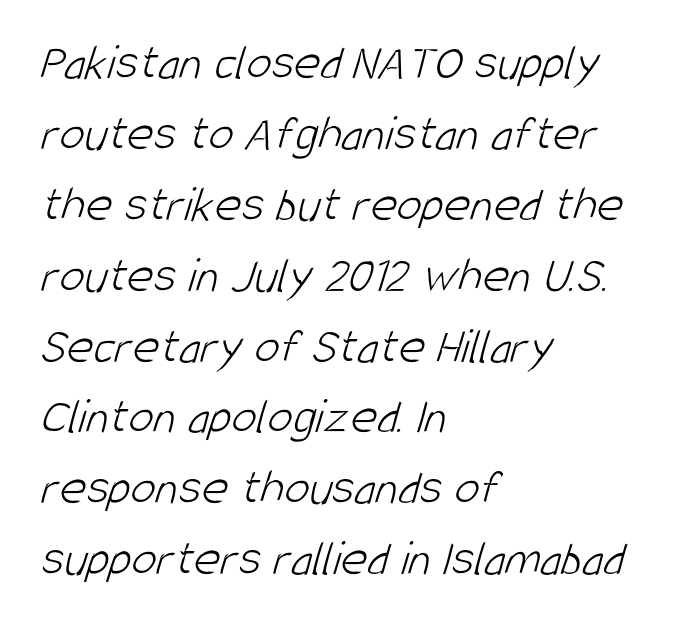
Normally led — the rows are evenly, conventionally spaced. The cut favours lightness, reaching ordinary text weight at its darkest. The baseline area is clear. Words appear dense and cohesive because spacing is normal. The passage shown is typeset with a sans-serif family.
